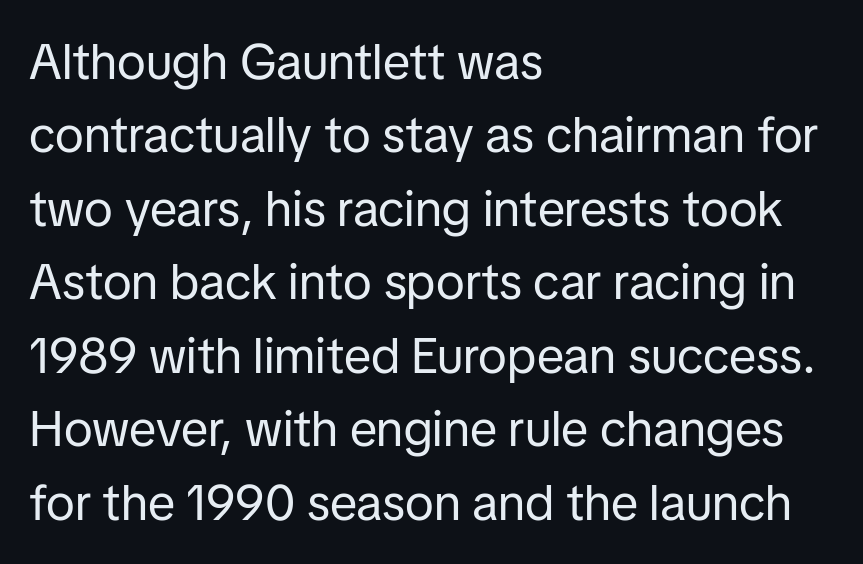
Each new line begins a customary step beneath the previous one. Glance below the letters and you will spot only blank space. This rendering leaves character spacing at its baseline value. This is the regular roman posture of the typeface.
